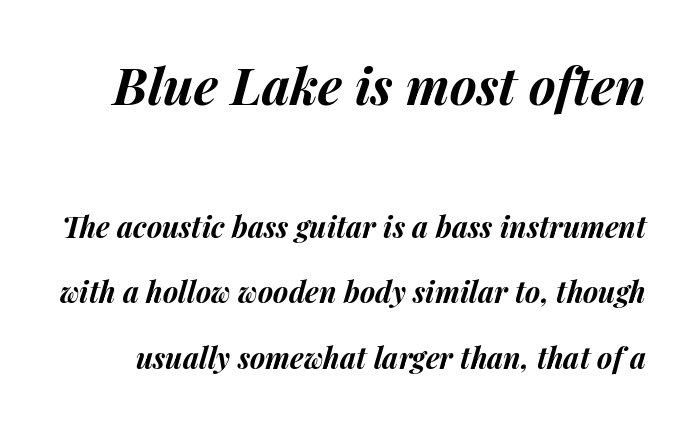
The image shows 51 px bold type, italic (leaning right); set loose line spacing (2.27x), normal letter spacing, not underlined; the first (top) block is 1.76x larger; medium stroke contrast and a medium x-height.
